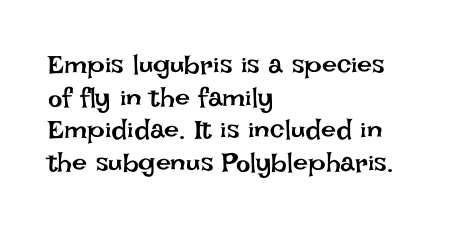
{"italic": "no", "bold": "no", "underline": "no", "align": "left", "line_spacing_ratio": 1.21, "letter_spacing": "normal", "letter_spacing_em": 0.0, "glyph_px": 27}
